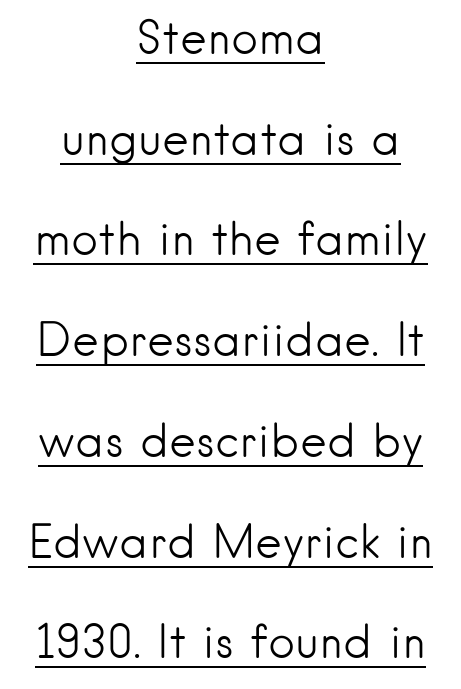
Q: Is the text bold? A: No.
Q: Is the text italic (slanted)? A: No, it is upright.
Q: Is the typeface a serif or a sans-serif typeface? A: Sans-serif.
Q: Is the text underlined? A: Yes.
Q: How is the paragraph aligned? A: Centered.
Q: Is the spacing between letters normal or unusually wide? A: Normal.
Q: Is the spacing between lines tight, normal or loose? A: Loose.
Q: Width (condensed, normal, or wide)? A: Normal.
Q: Stroke contrast? A: Low.
Q: x-height? A: Small.
Q: Monospaced? A: No.
